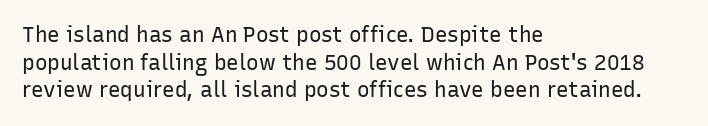
{"italic": "no", "bold": "no", "underline": "no", "align": "left", "line_spacing": "normal", "line_spacing_ratio": 1.32, "letter_spacing": "normal", "letter_spacing_em": 0.0, "glyph_px": 21}
